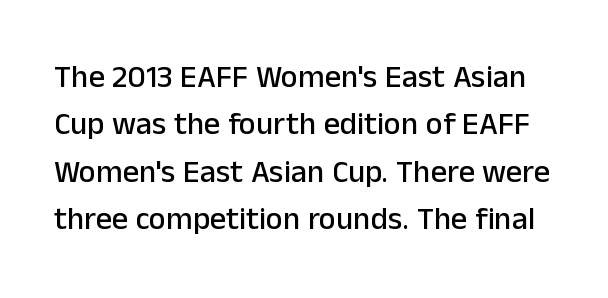
{"serif": "no", "italic": "no", "width": "normal", "stroke_contrast": "low", "x_height": "medium", "monospaced": "no", "underline": "no", "line_spacing": "normal", "line_spacing_ratio": 1.48, "letter_spacing": "normal", "letter_spacing_em": 0.0, "glyph_px": 32}
